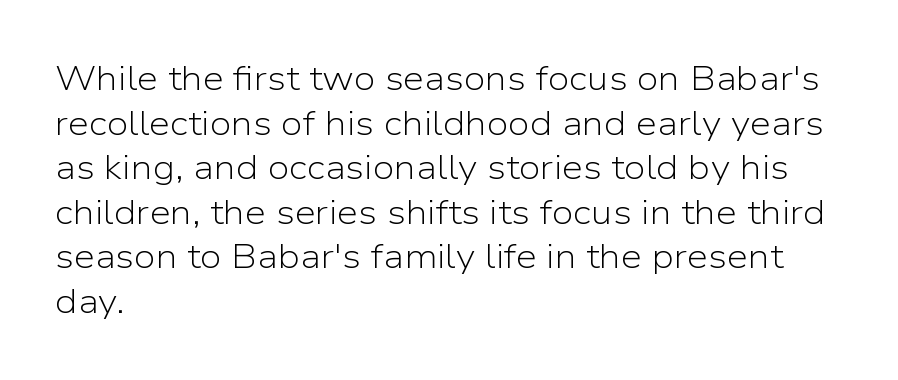
{"serif": "no", "italic": "no", "bold": "no", "weight": "light", "width": "normal", "stroke_contrast": "low", "x_height": "medium", "monospaced": "no", "underline": "no", "align": "left", "line_spacing": "normal", "line_spacing_ratio": 1.31, "letter_spacing": "normal", "letter_spacing_em": 0.0, "glyph_px": 34}
